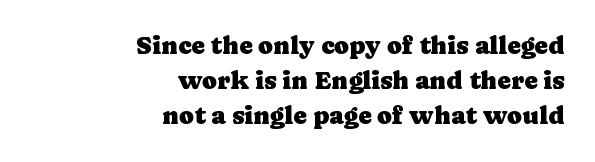
{"italic": "no", "underline": "no", "align": "right", "line_spacing": "normal", "line_spacing_ratio": 1.41, "letter_spacing": "normal", "letter_spacing_em": 0.0, "glyph_px": 25}
